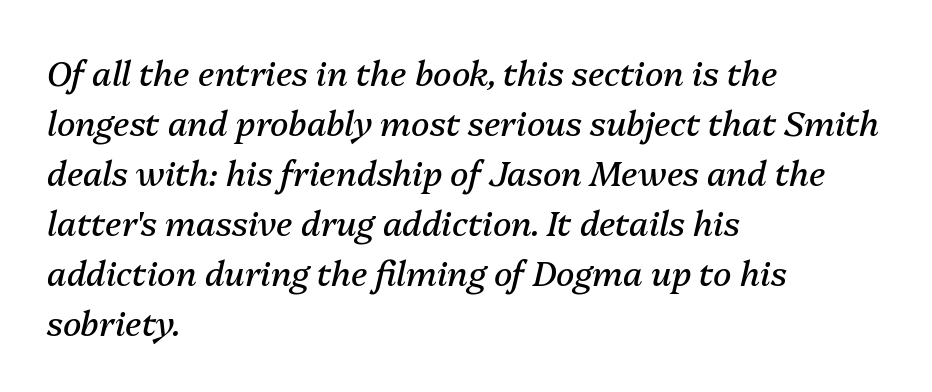
{"italic": "yes", "lean": "right", "slant_degrees": 13, "bold": "no", "weight": "regular", "width": "normal", "stroke_contrast": "medium", "x_height": "medium", "monospaced": "no", "underline": "no", "align": "left", "line_spacing": "normal", "line_spacing_ratio": 1.47, "letter_spacing": "normal", "letter_spacing_em": 0.0, "glyph_px": 34}
